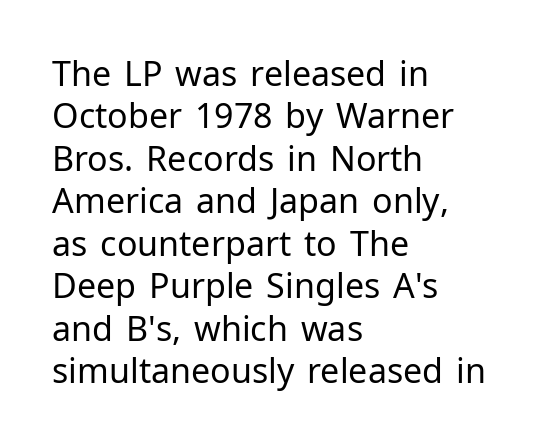
The image shows 34 px regular-weight sans-serif type, upright; set left-aligned, normal line spacing (1.25x), normal letter spacing, not underlined; low stroke contrast and a medium x-height.
